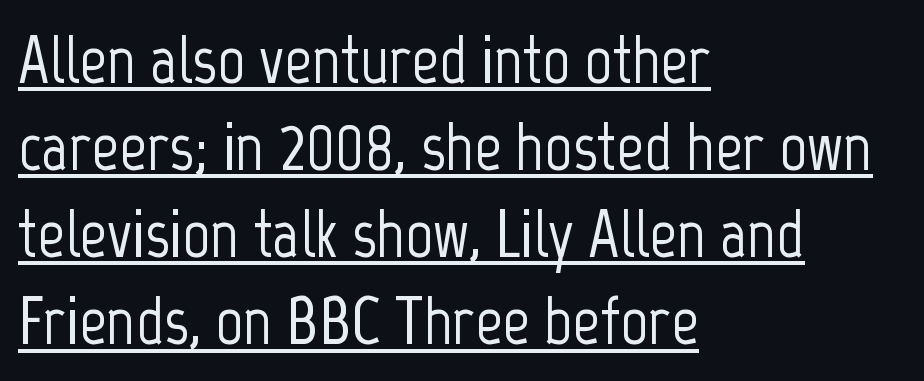
{"serif": "no", "italic": "no", "width": "condensed", "stroke_contrast": "low", "x_height": "medium", "monospaced": "no", "underline": "yes", "align": "left", "line_spacing": "normal", "line_spacing_ratio": 1.28, "letter_spacing": "normal", "letter_spacing_em": 0.0, "glyph_px": 68}
